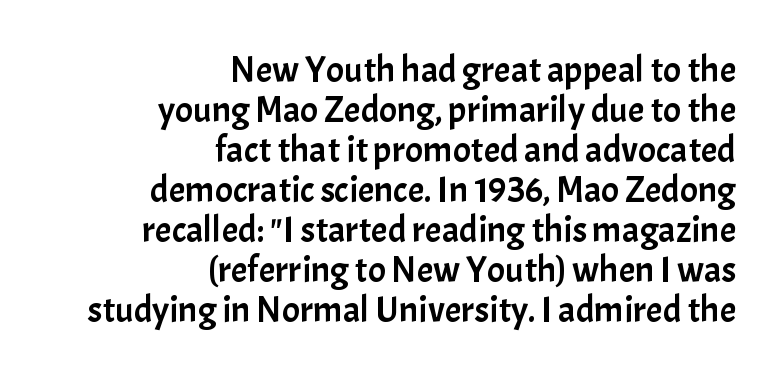
Characters remain perfectly vertical along every line. The face used here is proportionally spaced, like ordinary book or web type. Words float on clear page, feet unadorned. Whoever set this chose condensed vertical rhythm over breathing room. The setting favours the right margin, as signatures and pull-quotes sometimes do. Students, note that the glyphs here touch the page at normal intervals.
